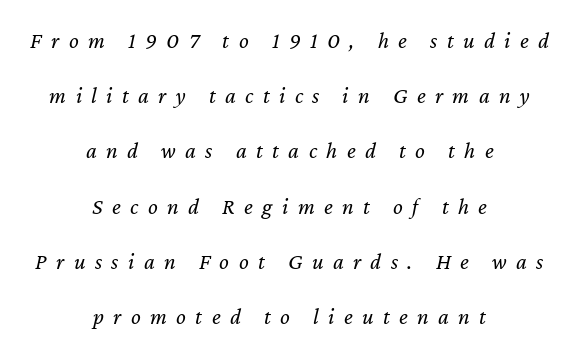
Q: Is the text bold? A: No.
Q: Is the text italic (slanted)? A: Yes, it leans right by about 12 degrees.
Q: Is the text underlined? A: No.
Q: How is the paragraph aligned? A: Centered.
Q: Is the spacing between letters normal or unusually wide? A: Unusually wide.
Q: Is the spacing between lines tight, normal or loose? A: Loose.
